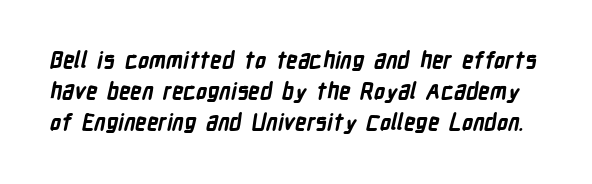
{"bold": "yes", "underline": "no", "line_spacing": "normal", "line_spacing_ratio": 1.41, "letter_spacing": "normal", "letter_spacing_em": 0.0, "glyph_px": 22}
